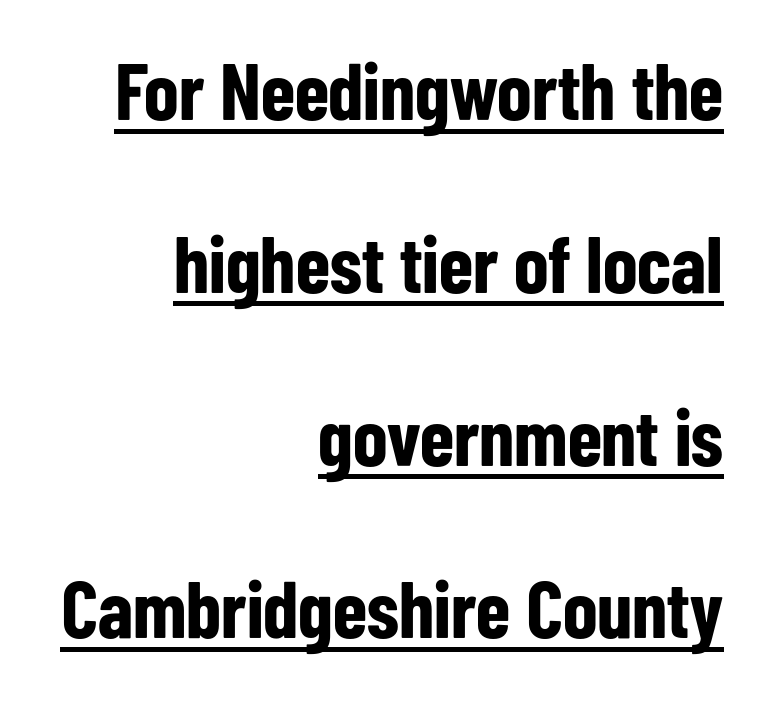
Quick note: underline on. Typeset ragged left — the right edge is the straight one. Unlike italic type, these characters show no tilt at all. Glyph-to-glyph distance matches everyday printed text. The glyphs have the mass of a bold cut. You can tell from the bare stems that sans-serif type was used.
